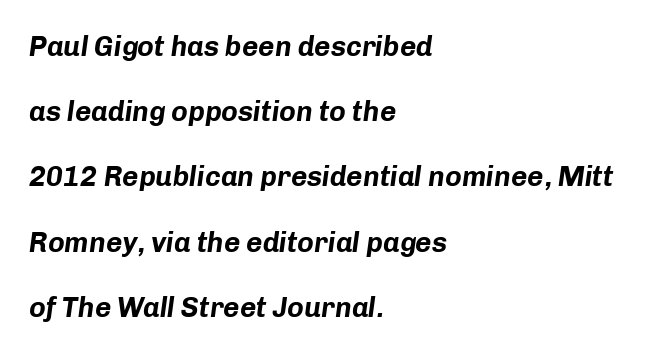
The image shows 28 px bold type, italic (leaning right); set left-aligned, loose line spacing (2.33x), normal letter spacing, not underlined; low stroke contrast and a medium x-height.
